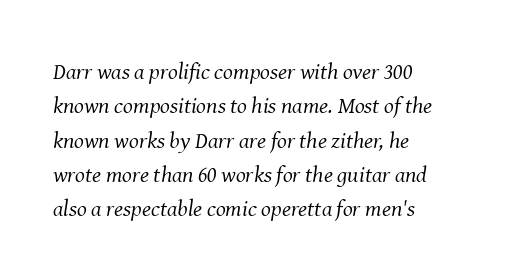
Weight: not bold — regular or lighter. The face used here has a pronounced slope to its letters. Words appear dense and cohesive because spacing is normal. The leading is moderate, giving the passage an even texture. These lines are set flush left with a ragged right edge.
